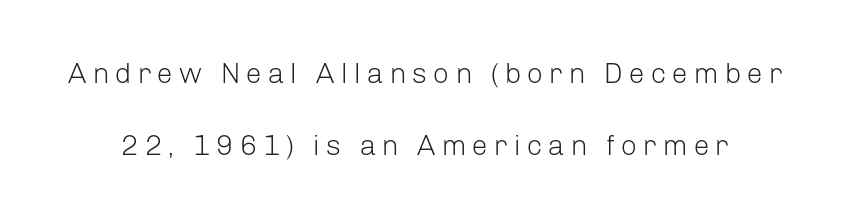
{"serif": "no", "italic": "no", "bold": "no", "weight": "light", "width": "normal", "stroke_contrast": "low", "x_height": "medium", "monospaced": "no", "underline": "no", "line_spacing": "loose", "line_spacing_ratio": 2.49, "glyph_px": 29}
